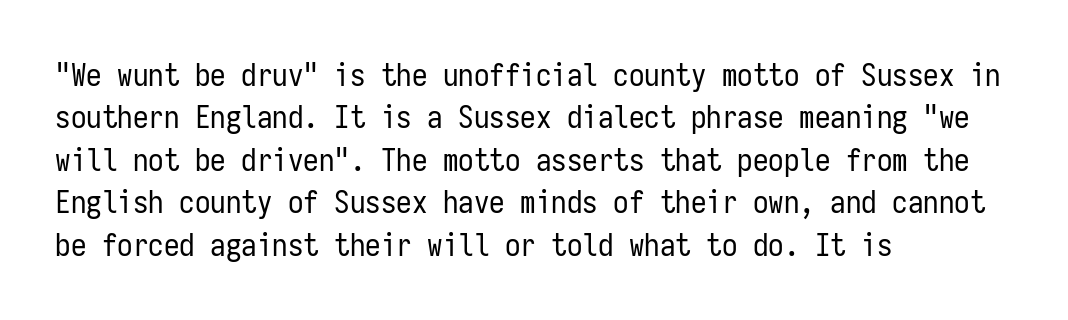
The image shows 31 px regular-weight, condensed sans-serif type, upright, monospaced; set left-aligned, normal line spacing (1.37x), normal letter spacing, not underlined; low stroke contrast and a medium x-height.
